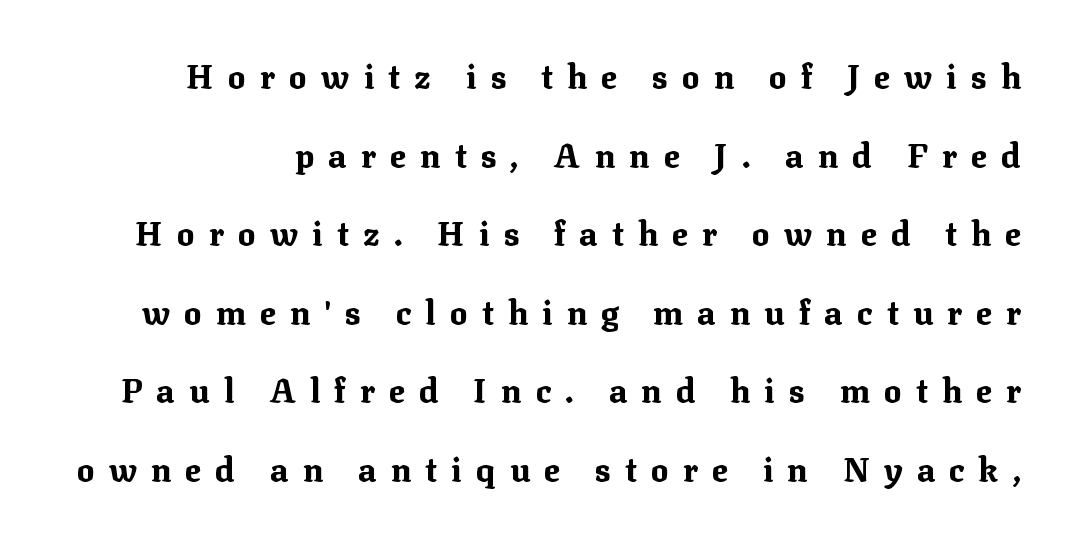
Q: Is the text bold? A: Yes.
Q: Is the text italic (slanted)? A: No, it is upright.
Q: Is the typeface a serif or a sans-serif typeface? A: Serif.
Q: Is the text underlined? A: No.
Q: Is the spacing between letters normal or unusually wide? A: Unusually wide.
Q: Is the spacing between lines tight, normal or loose? A: Loose.
Q: Width (condensed, normal, or wide)? A: Normal.
Q: Stroke contrast? A: Medium.
Q: x-height? A: Medium.
Q: Monospaced? A: No.
